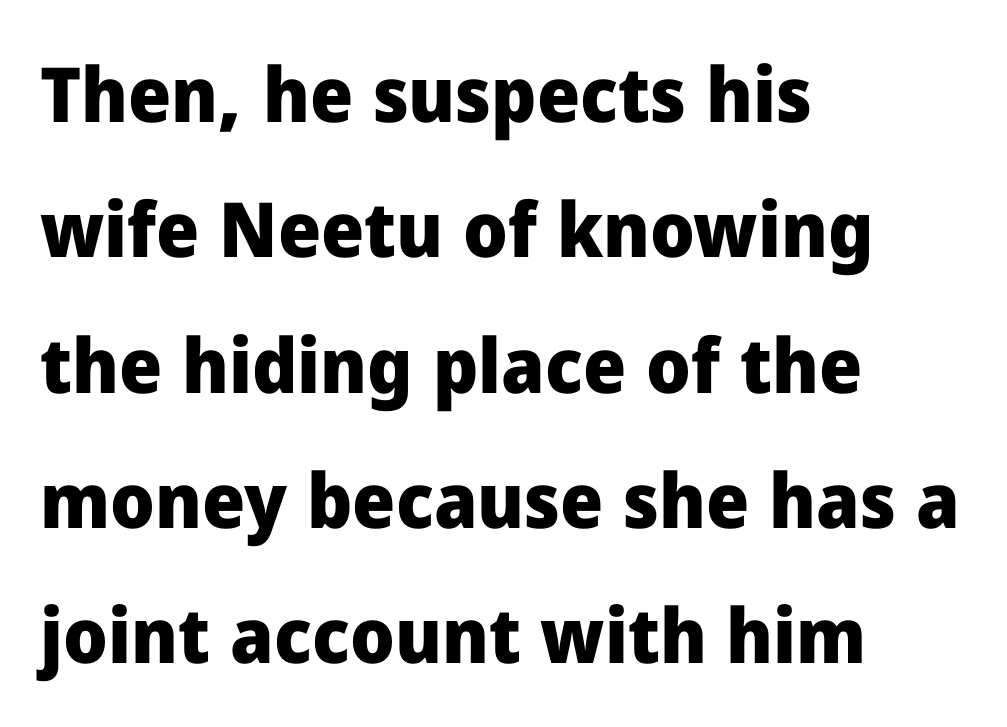
Style check: upright. Reading down the block, your eye returns to a fixed left position each line. Notice how thick the strokes are: this is what a full bold looks like. A clean baseline with only descenders dipping below it.
